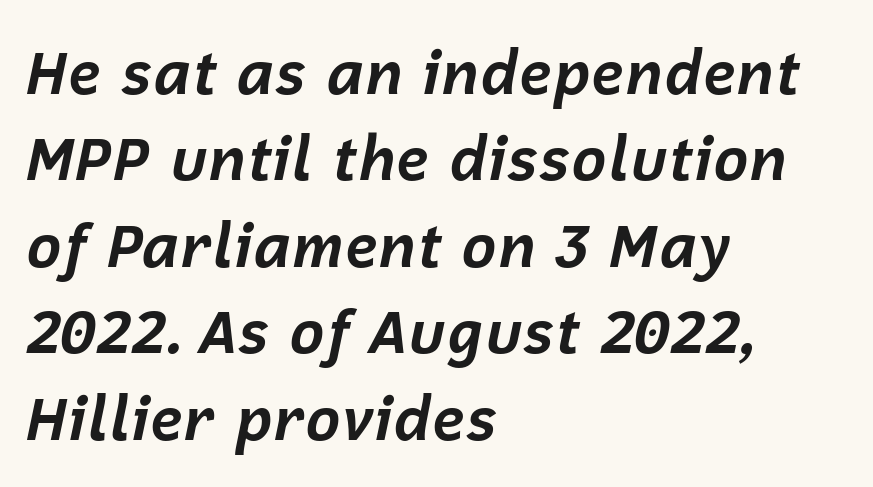
{"italic": "yes", "lean": "right", "slant_degrees": 12, "bold": "yes", "weight": "bold", "width": "normal", "stroke_contrast": "low", "x_height": "medium", "monospaced": "no", "underline": "no", "align": "left", "line_spacing": "normal", "line_spacing_ratio": 1.44, "letter_spacing": "normal", "letter_spacing_em": 0.0, "glyph_px": 60}
